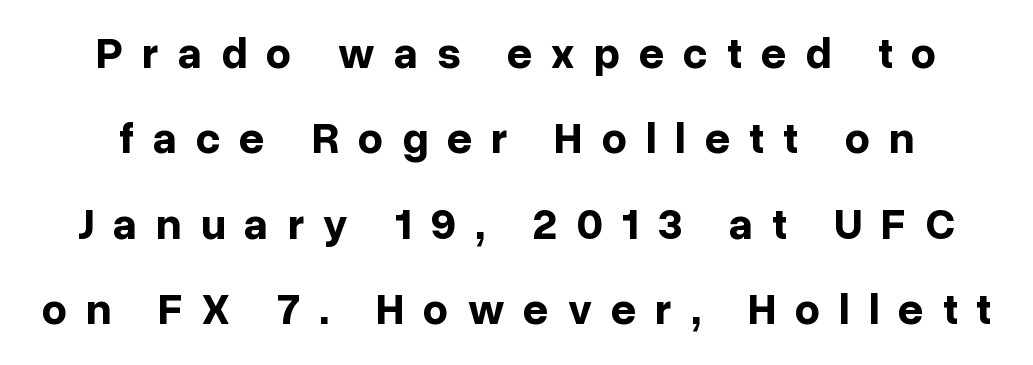
Q: Is the text bold? A: Yes.
Q: Is the text italic (slanted)? A: No, it is upright.
Q: Is the typeface a serif or a sans-serif typeface? A: Sans-serif.
Q: Is the text underlined? A: No.
Q: Is the spacing between letters normal or unusually wide? A: Unusually wide.
Q: Is the spacing between lines tight, normal or loose? A: Loose.
Q: Width (condensed, normal, or wide)? A: Normal.
Q: Stroke contrast? A: Low.
Q: x-height? A: Medium.
Q: Monospaced? A: No.
